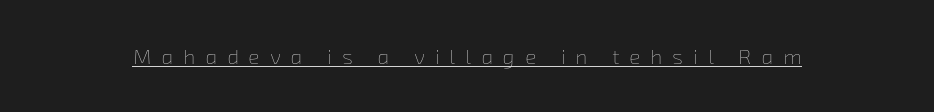
Q: Is the text bold? A: No.
Q: Is the text underlined? A: Yes.
Q: Is the spacing between letters normal or unusually wide? A: Unusually wide.
